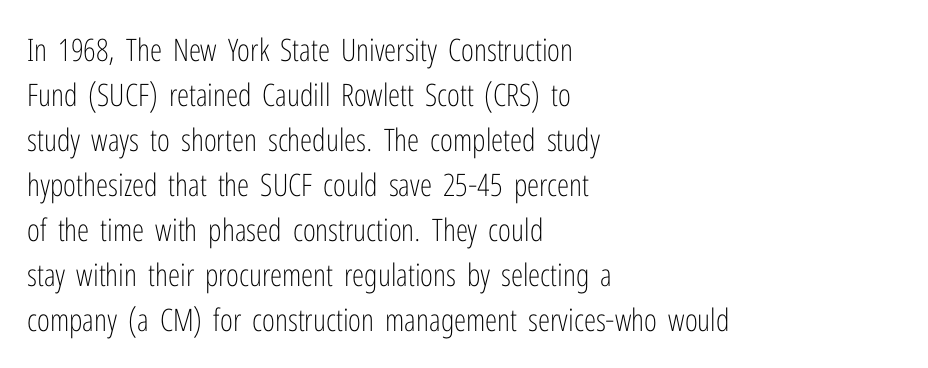
Q: Is the text bold? A: No.
Q: Is the text italic (slanted)? A: No, it is upright.
Q: Is the typeface a serif or a sans-serif typeface? A: Sans-serif.
Q: Is the text underlined? A: No.
Q: How is the paragraph aligned? A: Left-aligned.
Q: Is the spacing between letters normal or unusually wide? A: Normal.
Q: Is the spacing between lines tight, normal or loose? A: Normal.
Q: Width (condensed, normal, or wide)? A: Condensed.
Q: Stroke contrast? A: Low.
Q: x-height? A: Medium.
Q: Monospaced? A: No.
